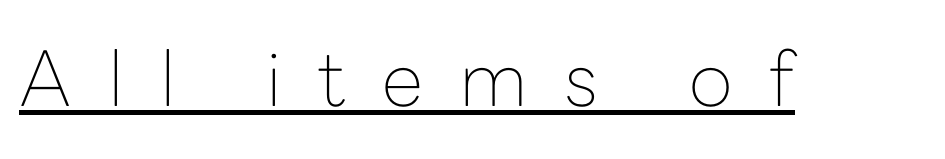
Stroke terminals: plain, sans-serif. The font's upright variant was chosen for this text. Look at the tracking — it's clearly loosened, letters drifting apart. Ink coverage per letter is moderate at most. Varying glyph widths throughout — classic text-font behaviour. Descenders here cross a horizontal rule under the line.
